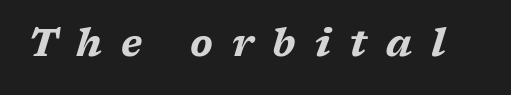
The image shows 38 px bold, wide type, italic (leaning right); set unusually wide letter spacing (+0.5 em), not underlined; medium stroke contrast and a medium x-height.
